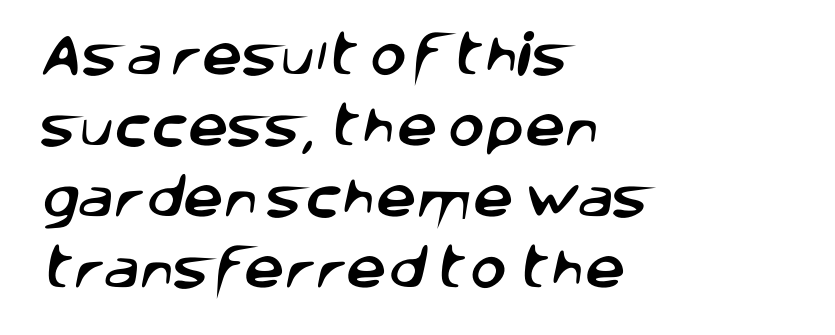
{"serif": "no", "width": "normal", "stroke_contrast": "low", "x_height": "large", "monospaced": "no", "underline": "no", "align": "left", "line_spacing": "normal", "line_spacing_ratio": 1.58, "letter_spacing": "normal", "letter_spacing_em": 0.0, "glyph_px": 45}
